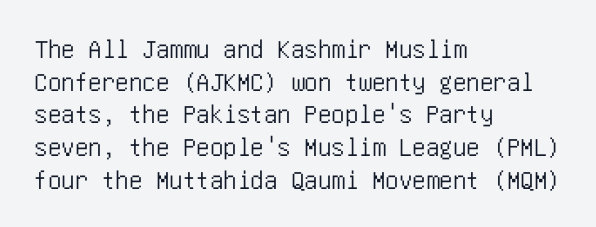
The image shows 27 px text type, upright; set left-aligned, line spacing 1.21x, normal letter spacing, not underlined.
